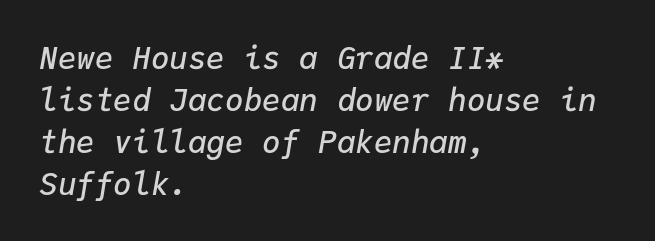
{"italic": "yes", "lean": "right", "slant_degrees": 9, "bold": "semi", "weight": "semibold", "width": "normal", "stroke_contrast": "low", "x_height": "medium", "monospaced": "yes", "underline": "no", "align": "left", "line_spacing": "normal", "line_spacing_ratio": 1.35, "letter_spacing": "normal", "letter_spacing_em": 0.0, "glyph_px": 31}
